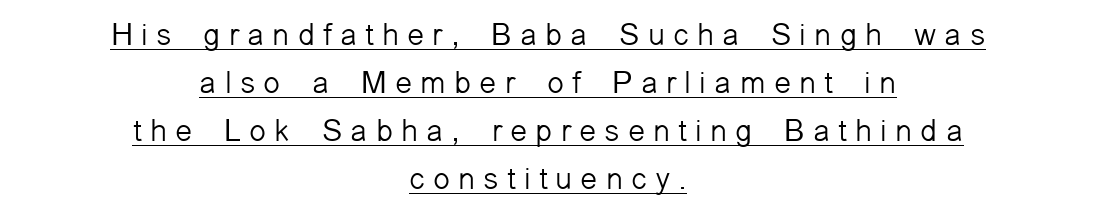
{"serif": "no", "italic": "no", "bold": "no", "weight": "light", "width": "normal", "stroke_contrast": "low", "x_height": "medium", "monospaced": "no", "underline": "yes", "align": "center", "line_spacing": "normal", "line_spacing_ratio": 1.55, "letter_spacing": "wide", "letter_spacing_em": 0.26, "glyph_px": 31}
